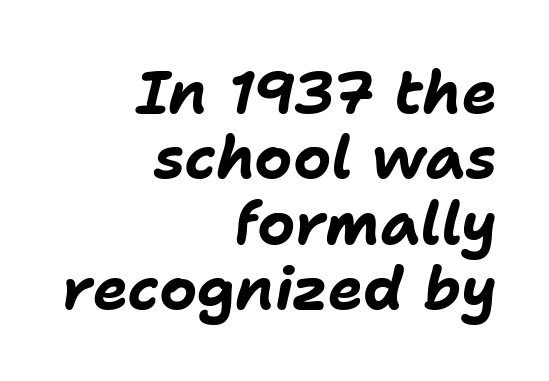
{"italic": "yes", "lean": "right", "slant_degrees": 11, "bold": "yes", "weight": "bold", "width": "normal", "stroke_contrast": "low", "x_height": "medium", "monospaced": "no", "underline": "no", "align": "right", "line_spacing": "tight", "line_spacing_ratio": 1.11, "letter_spacing": "normal", "letter_spacing_em": 0.0, "glyph_px": 59}
